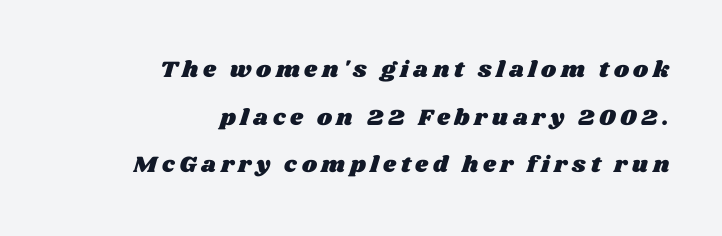
Q: Is the text underlined? A: No.
Q: How is the paragraph aligned? A: Right-aligned.
Q: Is the spacing between letters normal or unusually wide? A: Unusually wide.
Q: Is the spacing between lines tight, normal or loose? A: Loose.
